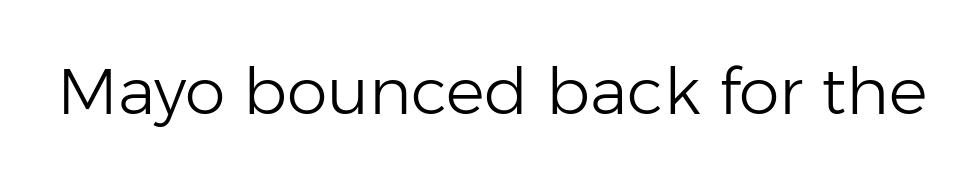
Grotesque or geometric, the face here clearly has no serifs. Character widths vary here, with narrow letters taking less room than wide ones. The typography opts for an upright posture over an oblique one. The words here are not underlined.
